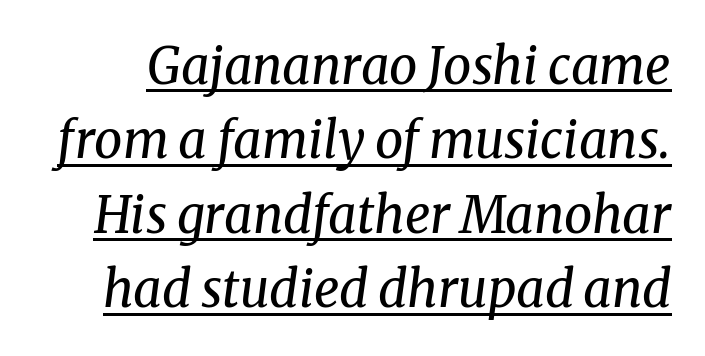
You could call the tracking neutral — neither tight nor loose. No chunkiness to these letters — they're not bold. Underlined type. Designer's note — italics engaged.
